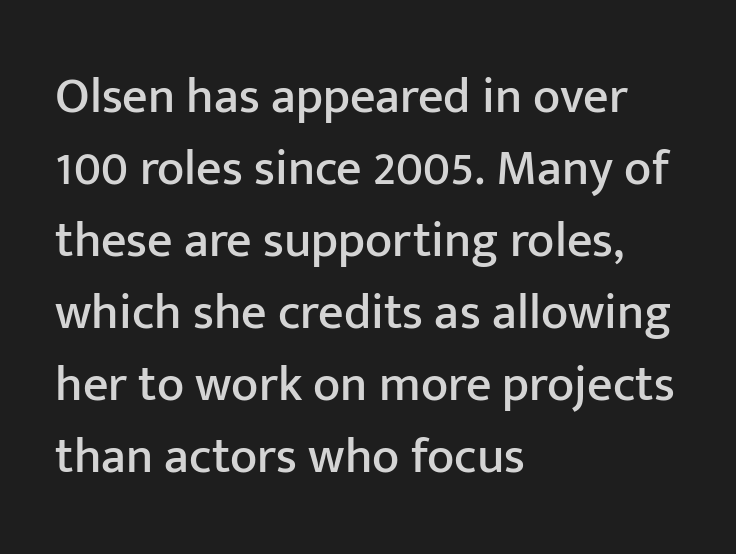
Grotesque or geometric, the face here clearly has no serifs. The zone under the glyphs is completely vacant. What's the leading like? Ordinary, nothing unusual. Each line starts at the same left margin while the right side varies. If you drew a line through each stem, it would be perfectly vertical. Think of a printed novel: that variable character pitch is what you see here.
